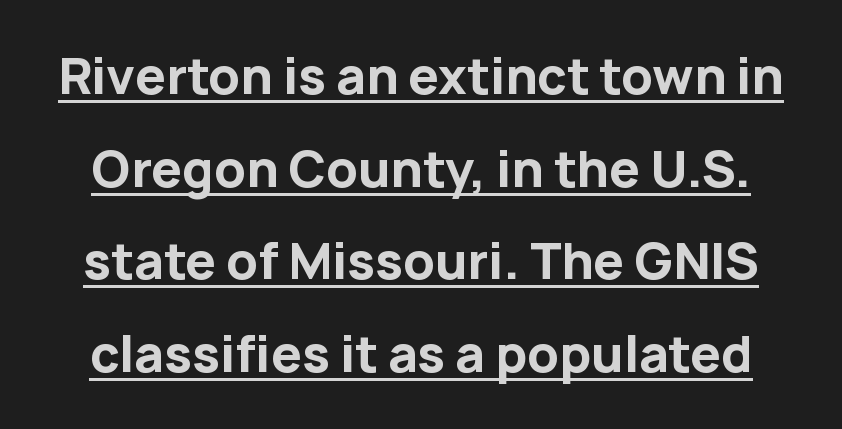
The image shows 49 px bold sans-serif type, upright; set line spacing 1.89x, normal letter spacing, underlined; low stroke contrast and a medium x-height.
